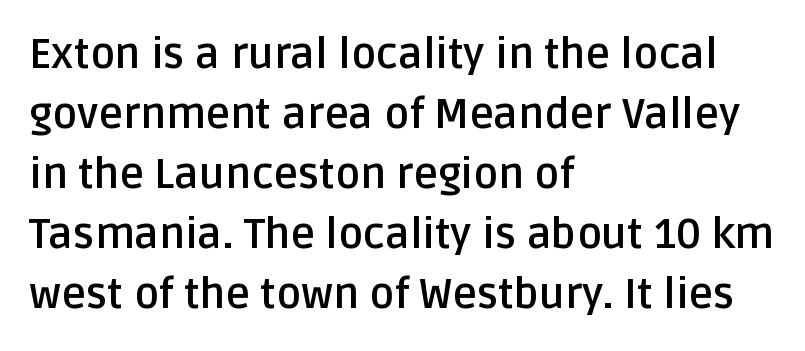
The image shows 42 px semibold sans-serif type, upright; set left-aligned, normal line spacing (1.43x), normal letter spacing, not underlined; low stroke contrast and a large x-height.
